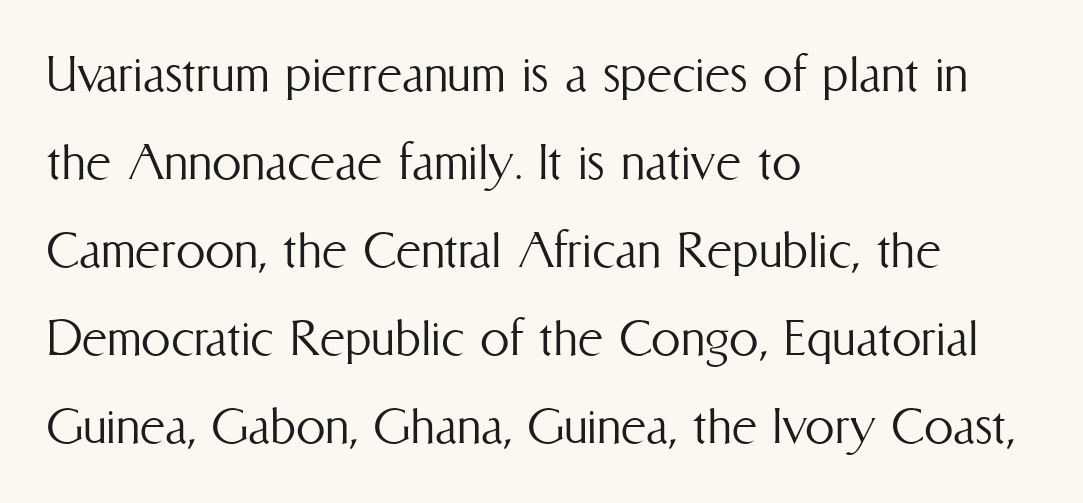
The space beneath each line is pristine and unruled. Characters follow at the spacing the type designer built in. Note the varied advance widths — an 'i' is clearly narrower than an 'm'. Vertically, the passage feels balanced, rows spaced as you'd expect.
